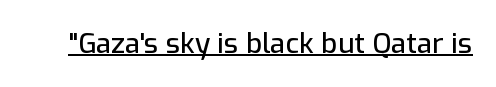
Q: Is the text italic (slanted)? A: No, it is upright.
Q: Is the typeface a serif or a sans-serif typeface? A: Sans-serif.
Q: Is the text underlined? A: Yes.
Q: Is the spacing between letters normal or unusually wide? A: Normal.
Q: Width (condensed, normal, or wide)? A: Normal.
Q: Stroke contrast? A: Low.
Q: x-height? A: Medium.
Q: Monospaced? A: No.
